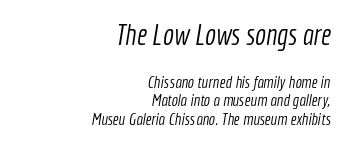
{"serif": "no", "bold": "no", "weight": "light", "width": "condensed", "x_height": "medium", "monospaced": "no", "underline": "no", "align": "right", "line_spacing": "tight", "line_spacing_ratio": 1.07, "letter_spacing": "normal", "letter_spacing_em": 0.0, "larger_block": "first", "size_ratio": 1.71, "glyph_px": 29}
